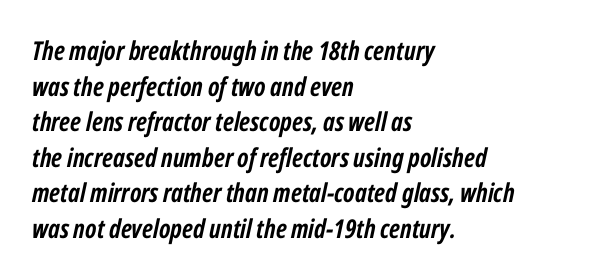
Q: Is the text bold? A: Yes.
Q: Is the text italic (slanted)? A: Yes, it leans right by about 12 degrees.
Q: Is the text underlined? A: No.
Q: How is the paragraph aligned? A: Left-aligned.
Q: Is the spacing between letters normal or unusually wide? A: Normal.
Q: Is the spacing between lines tight, normal or loose? A: Normal.
